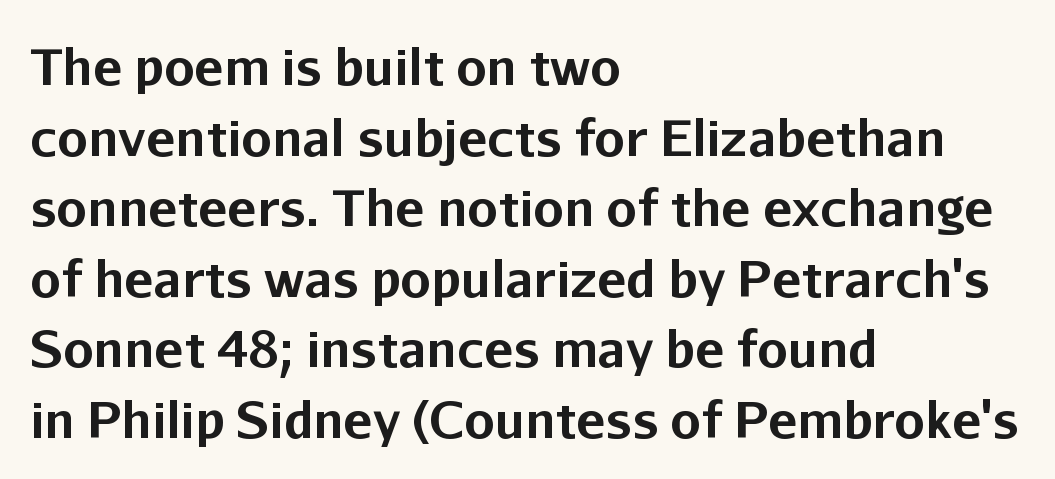
{"serif": "no", "italic": "no", "bold": "yes", "weight": "bold", "width": "normal", "stroke_contrast": "low", "x_height": "medium", "monospaced": "no", "underline": "no", "align": "left", "line_spacing": "normal", "line_spacing_ratio": 1.44, "letter_spacing": "normal", "letter_spacing_em": 0.0, "glyph_px": 49}
